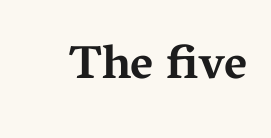
{"serif": "yes", "italic": "no", "bold": "yes", "weight": "bold", "width": "wide", "stroke_contrast": "medium", "x_height": "medium", "monospaced": "no", "underline": "no", "letter_spacing": "normal", "letter_spacing_em": 0.0, "glyph_px": 47}
